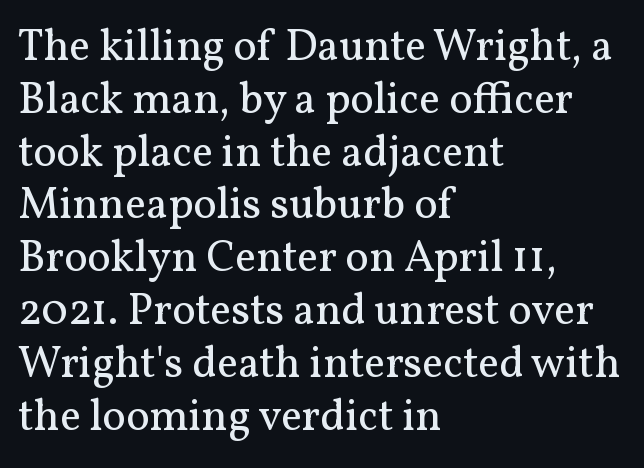
The image shows 44 px regular-weight serif type, upright; set left-aligned, line spacing 1.2x, normal letter spacing, not underlined; medium stroke contrast and a medium x-height.
